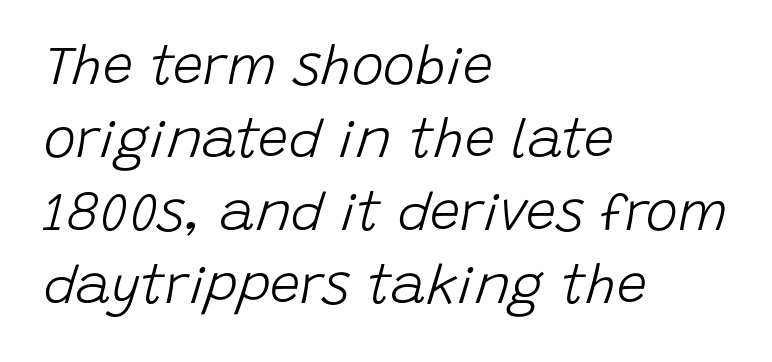
The image shows 54 px light type, italic (leaning right); set left-aligned, normal line spacing (1.35x), normal letter spacing, not underlined; low stroke contrast and a large x-height.
